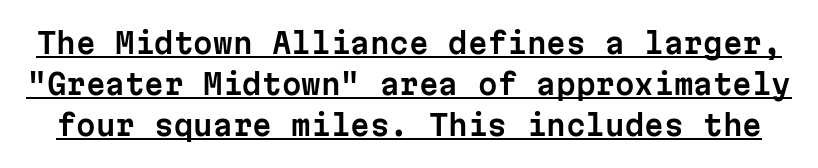
The image shows 28 px sans-serif type, upright, monospaced; set normal line spacing (1.46x), normal letter spacing, underlined; low stroke contrast and a medium x-height.
